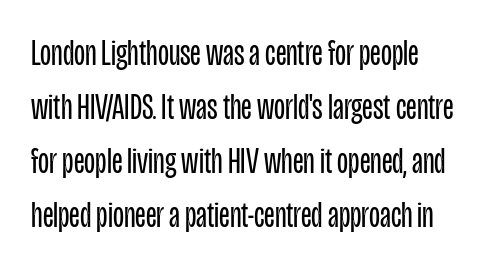
{"serif": "no", "italic": "no", "bold": "no", "weight": "regular", "width": "condensed", "stroke_contrast": "low", "x_height": "large", "monospaced": "no", "underline": "no", "align": "left", "line_spacing": "normal", "line_spacing_ratio": 1.5, "letter_spacing": "normal", "letter_spacing_em": 0.0, "glyph_px": 36}
